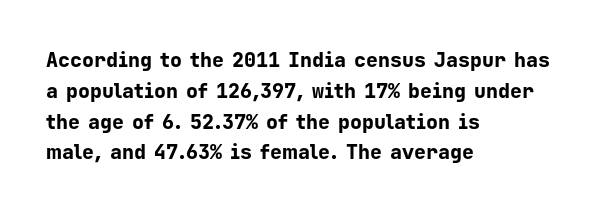
{"italic": "no", "bold": "yes", "underline": "no", "align": "left", "line_spacing": "normal", "line_spacing_ratio": 1.54, "letter_spacing": "normal", "letter_spacing_em": 0.0, "glyph_px": 20}
